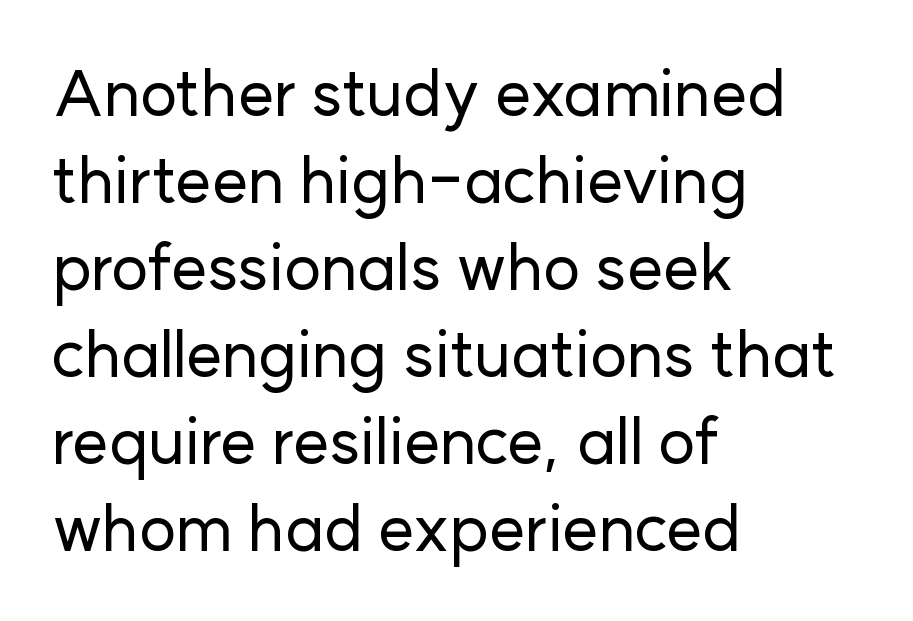
{"serif": "no", "italic": "no", "width": "normal", "stroke_contrast": "low", "x_height": "medium", "monospaced": "no", "underline": "no", "align": "left", "line_spacing": "normal", "line_spacing_ratio": 1.36, "letter_spacing": "normal", "letter_spacing_em": 0.0, "glyph_px": 64}
